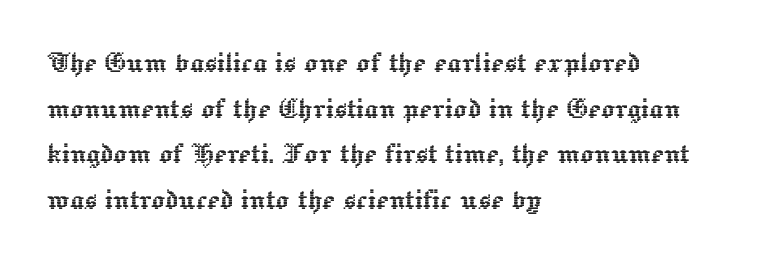
The tracking reads as untouched default to a designer's eye. Casual observation: everything's shoved over to the left. The gap between lines stays unmarked. When letters stand straight like this, we call the style roman or upright.
